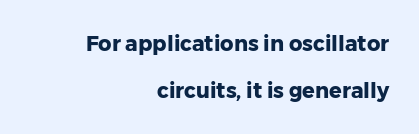
The image shows 21 px bold type, upright; set right-aligned, loose line spacing (2.23x), normal letter spacing, not underlined.
